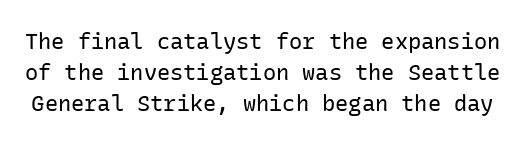
{"italic": "no", "bold": "no", "underline": "no", "line_spacing": "normal", "line_spacing_ratio": 1.42, "letter_spacing": "normal", "letter_spacing_em": 0.0, "glyph_px": 22}
